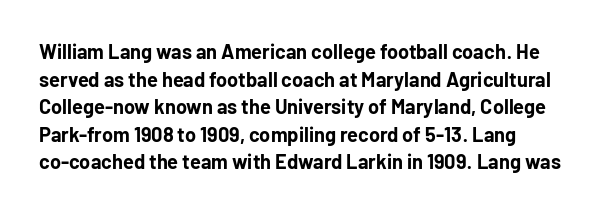
The image shows 20 px bold type, upright; set left-aligned, normal line spacing (1.38x), normal letter spacing, not underlined.
